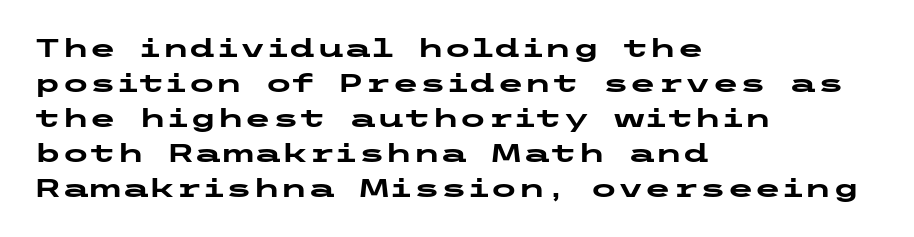
Nope, not italic — everything's standing straight. Regular leading. Teacher's note: observe the even left margin — that is flush-left alignment. The space beneath each line is pristine and unruled. Glyph-to-glyph distance matches everyday printed text.
